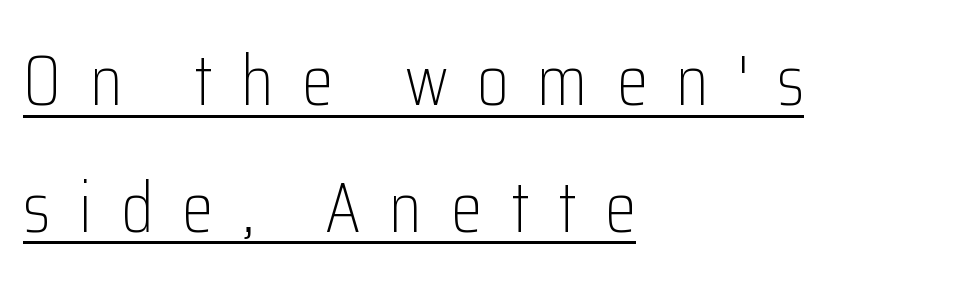
{"serif": "no", "italic": "no", "bold": "no", "weight": "light", "width": "condensed", "stroke_contrast": "low", "x_height": "medium", "monospaced": "no", "underline": "yes", "align": "left", "line_spacing_ratio": 1.76, "letter_spacing": "wide", "letter_spacing_em": 0.4, "glyph_px": 72}
